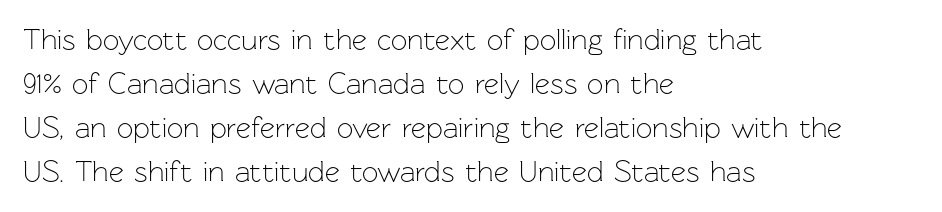
The image shows 29 px light sans-serif type, upright; set left-aligned, normal line spacing (1.52x), normal letter spacing, not underlined; low stroke contrast and a medium x-height.
